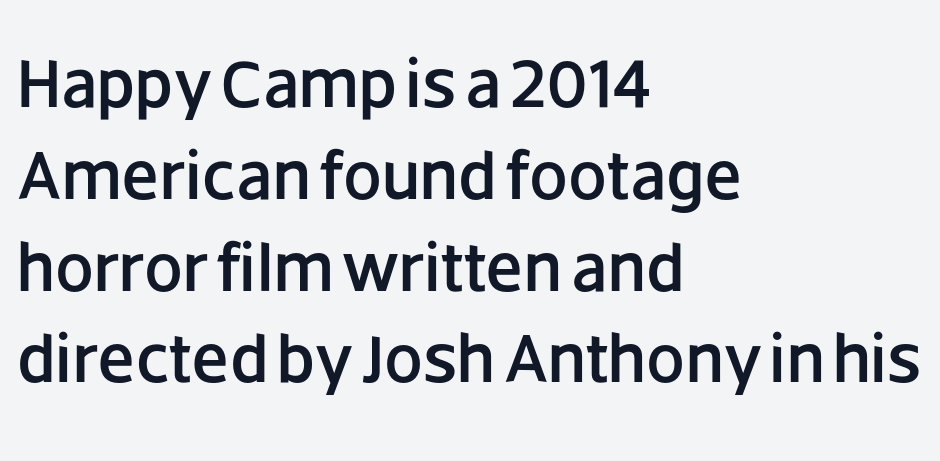
The image shows 69 px sans-serif type, upright; set left-aligned, normal line spacing (1.33x), normal letter spacing, not underlined; low stroke contrast and a large x-height.
